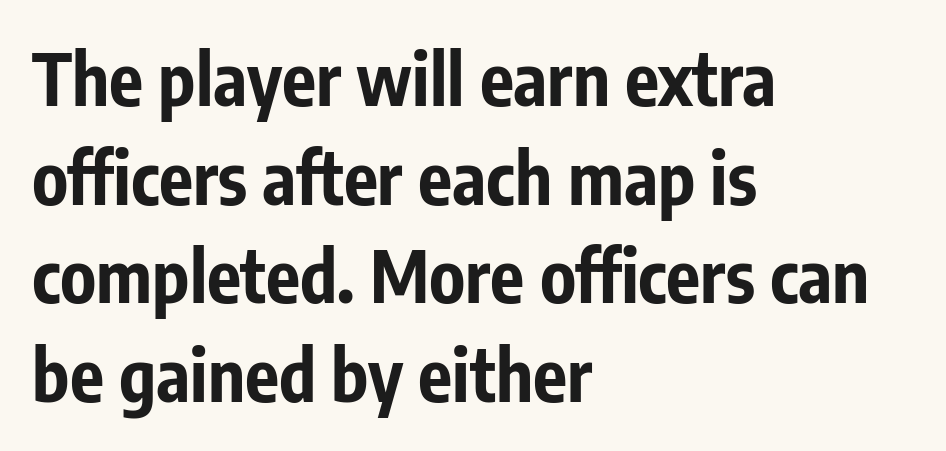
{"serif": "no", "italic": "no", "bold": "yes", "weight": "bold", "width": "condensed", "stroke_contrast": "low", "x_height": "medium", "monospaced": "no", "underline": "no", "align": "left", "line_spacing": "normal", "line_spacing_ratio": 1.39, "letter_spacing": "normal", "letter_spacing_em": 0.0, "glyph_px": 71}
